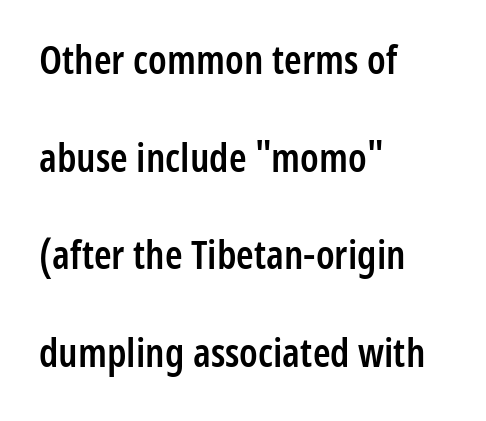
{"serif": "no", "italic": "no", "bold": "semi", "weight": "semibold", "width": "condensed", "stroke_contrast": "low", "x_height": "medium", "monospaced": "no", "underline": "no", "align": "left", "line_spacing": "loose", "line_spacing_ratio": 2.44, "letter_spacing": "normal", "letter_spacing_em": 0.0, "glyph_px": 40}
